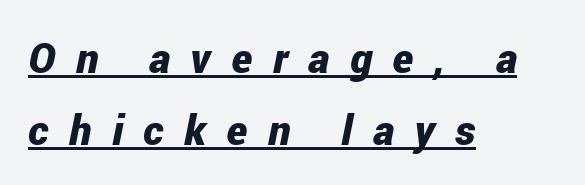
{"italic": "yes", "lean": "right", "slant_degrees": 12, "bold": "yes", "weight": "bold", "width": "condensed", "stroke_contrast": "low", "x_height": "medium", "monospaced": "no", "underline": "yes", "align": "left", "line_spacing_ratio": 1.71, "letter_spacing": "wide", "letter_spacing_em": 0.49, "glyph_px": 42}
